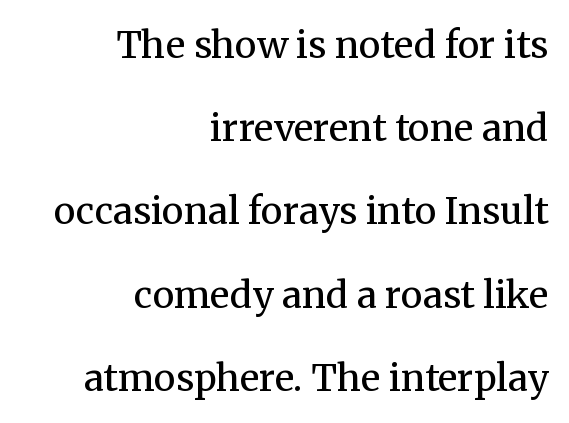
The image shows 37 px regular-weight serif type, upright; set right-aligned, loose line spacing (2.25x), normal letter spacing, not underlined; medium stroke contrast and a medium x-height.
